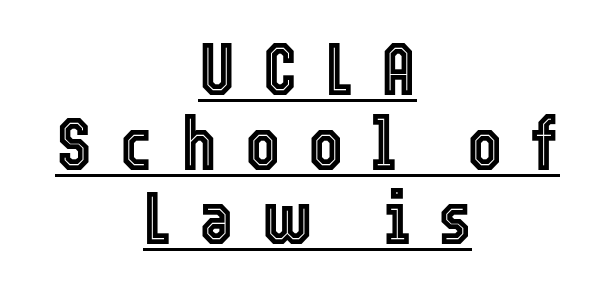
The typesetter chose a symmetrical, centered arrangement here. Designer's note — italics off, roman on. The tracking reads as deliberately expanded to a designer's eye. Leading is clearly below the norm, producing a dense column. The typesetter has applied underlining to the passage shown.
